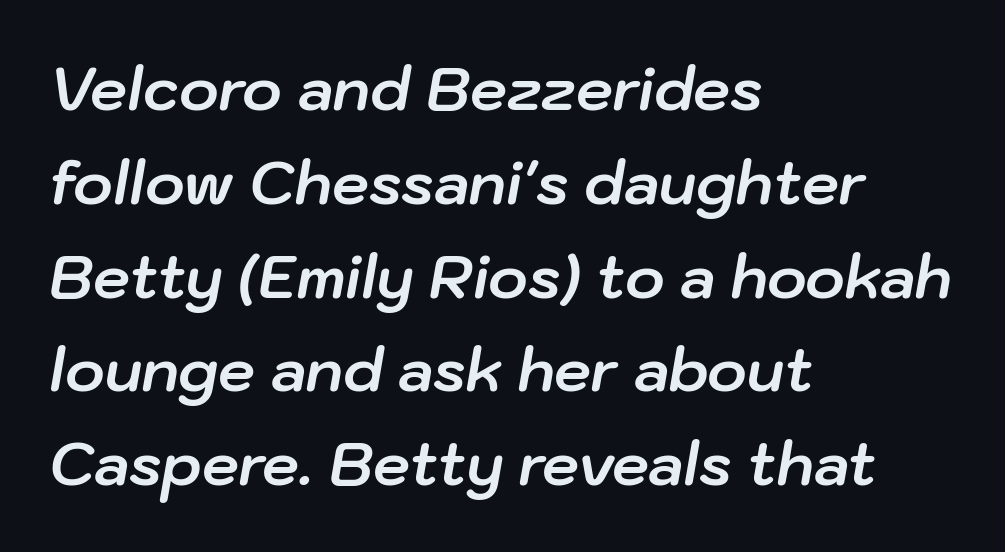
Q: Is the text bold? A: Yes.
Q: Is the text italic (slanted)? A: Yes, it leans right by about 10 degrees.
Q: Is the text underlined? A: No.
Q: How is the paragraph aligned? A: Left-aligned.
Q: Is the spacing between letters normal or unusually wide? A: Normal.
Q: Is the spacing between lines tight, normal or loose? A: Normal.
Q: Width (condensed, normal, or wide)? A: Normal.
Q: Stroke contrast? A: Low.
Q: x-height? A: Medium.
Q: Monospaced? A: No.
